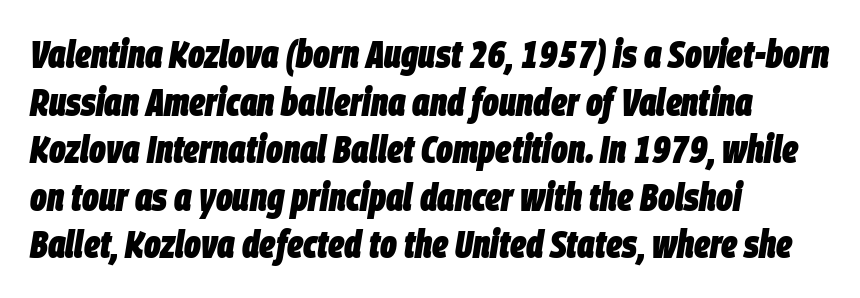
{"italic": "yes", "lean": "right", "slant_degrees": 9, "bold": "yes", "weight": "heavy", "width": "condensed", "stroke_contrast": "low", "x_height": "large", "monospaced": "no", "underline": "no", "align": "left", "line_spacing_ratio": 1.22, "letter_spacing": "normal", "letter_spacing_em": 0.0, "glyph_px": 39}
